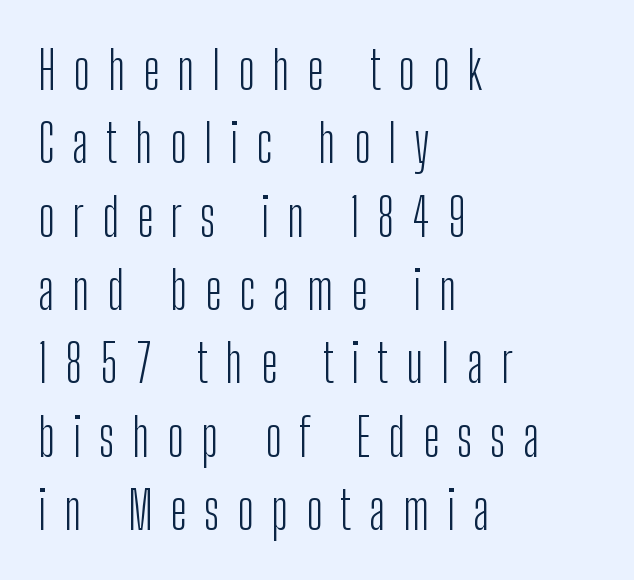
The image shows 52 px light, condensed sans-serif type, upright; set left-aligned, normal line spacing (1.41x), unusually wide letter spacing (+0.34 em), not underlined; low stroke contrast and a medium x-height.
